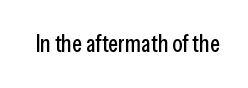
Observe the ordinary spacing: letters are neighbours, not strangers. Underline: absent. Rendered with straight, roman letterforms.
